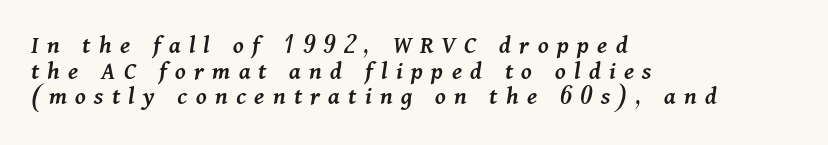
{"italic": "yes", "lean": "right", "slant_degrees": 11, "bold": "semi", "underline": "no", "align": "left", "line_spacing": "tight", "line_spacing_ratio": 0.99, "letter_spacing": "wide", "letter_spacing_em": 0.32, "glyph_px": 26}
